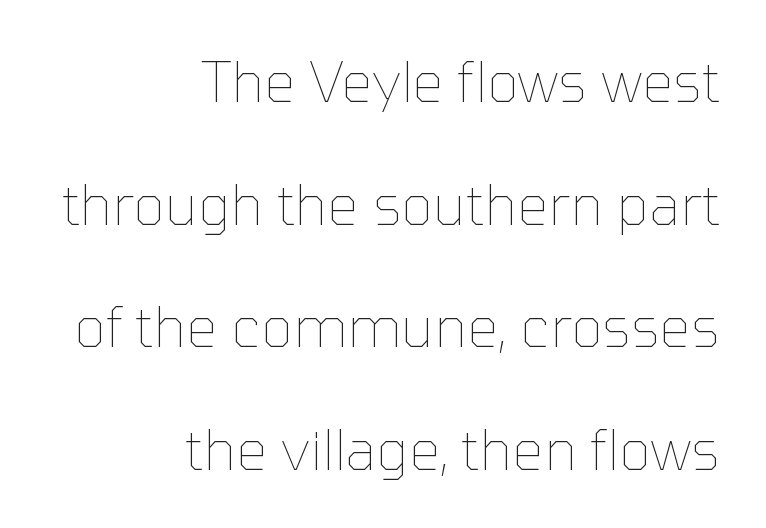
{"italic": "no", "bold": "no", "weight": "thin", "width": "normal", "stroke_contrast": "low", "x_height": "medium", "monospaced": "no", "underline": "no", "align": "right", "line_spacing": "loose", "line_spacing_ratio": 2.19, "letter_spacing": "normal", "letter_spacing_em": 0.0, "glyph_px": 56}
